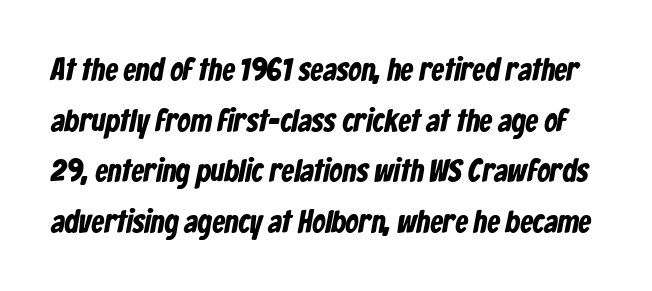
Q: Is the text bold? A: Yes.
Q: Is the typeface a serif or a sans-serif typeface? A: Sans-serif.
Q: Is the text underlined? A: No.
Q: Is the spacing between letters normal or unusually wide? A: Normal.
Q: Is the spacing between lines tight, normal or loose? A: Normal.
Q: Width (condensed, normal, or wide)? A: Condensed.
Q: Stroke contrast? A: Low.
Q: x-height? A: Medium.
Q: Monospaced? A: No.
